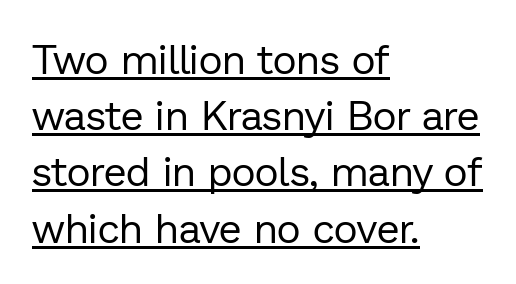
{"serif": "no", "italic": "no", "bold": "no", "weight": "regular", "width": "normal", "stroke_contrast": "low", "x_height": "medium", "monospaced": "no", "underline": "yes", "align": "left", "line_spacing": "normal", "line_spacing_ratio": 1.37, "letter_spacing": "normal", "letter_spacing_em": 0.0, "glyph_px": 41}
